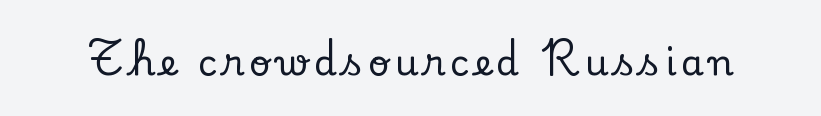
Q: Is the text italic (slanted)? A: No, it is upright.
Q: Is the typeface a serif or a sans-serif typeface? A: Serif.
Q: Is the text underlined? A: No.
Q: Width (condensed, normal, or wide)? A: Normal.
Q: Stroke contrast? A: Low.
Q: x-height? A: Small.
Q: Monospaced? A: No.
